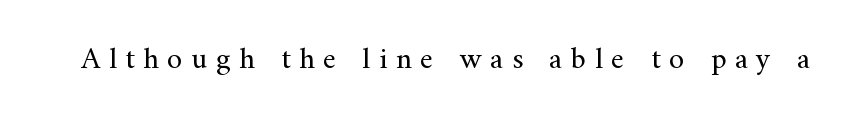
{"serif": "yes", "italic": "no", "bold": "no", "weight": "regular", "width": "normal", "stroke_contrast": "medium", "x_height": "small", "monospaced": "no", "underline": "no", "letter_spacing": "wide", "letter_spacing_em": 0.28, "glyph_px": 31}
